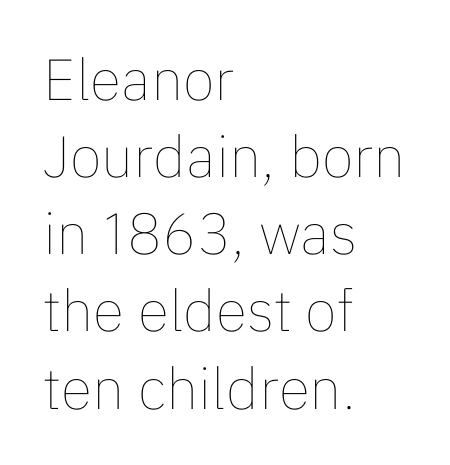
{"italic": "no", "bold": "no", "weight": "thin", "width": "normal", "stroke_contrast": "low", "x_height": "medium", "monospaced": "no", "underline": "no", "align": "left", "line_spacing": "normal", "line_spacing_ratio": 1.33, "letter_spacing": "normal", "letter_spacing_em": 0.0, "glyph_px": 58}
